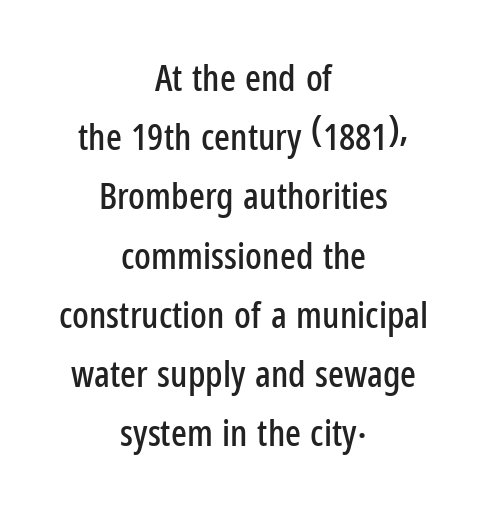
The paragraph shown floats in the horizontal middle. The glyphs in this specimen are sans serif. The lines sit at an ordinary, default distance from one another. Do the characters align in a grid? No, the font is proportional. Italic? Not at all — the glyphs are vertical. Rule under the text: the space is simply empty.
